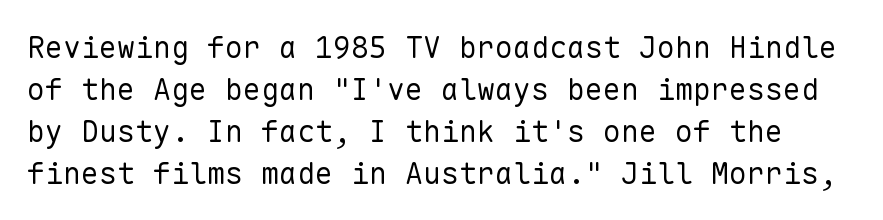
The cut favours lightness, reaching ordinary text weight at its darkest. Unlike a traditional serif, this face leaves its strokes unadorned. You could count columns in this text — the font is strictly monospaced. Bare-footed words on every line. A typesetter would mark this as roman, not italic. Vertically, the passage feels balanced, rows spaced as you'd expect.
